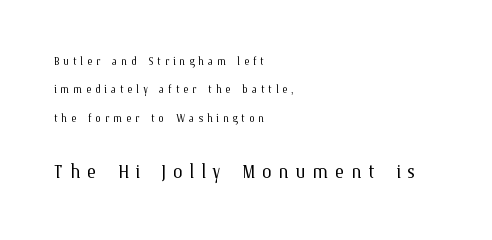
Tracking here is generous; glyphs stand well apart from one another. Words float on clear page, feet unadorned. Ascenders rise straight up at ninety degrees. Which of the two is more prominent by size? The second, at the bottom. Vertically, the passage feels expansive, rows floating well apart. The font is comparable to plain body text, perhaps lighter.
